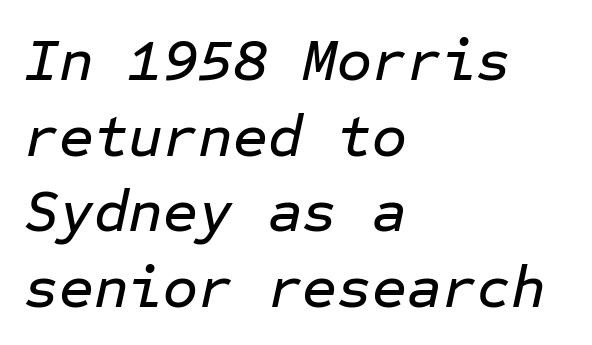
Q: Is the text italic (slanted)? A: Yes, it leans right by about 12 degrees.
Q: Is the text underlined? A: No.
Q: How is the paragraph aligned? A: Left-aligned.
Q: Is the spacing between letters normal or unusually wide? A: Normal.
Q: Is the spacing between lines tight, normal or loose? A: Normal.
Q: Width (condensed, normal, or wide)? A: Normal.
Q: Stroke contrast? A: Low.
Q: x-height? A: Medium.
Q: Monospaced? A: Yes.
